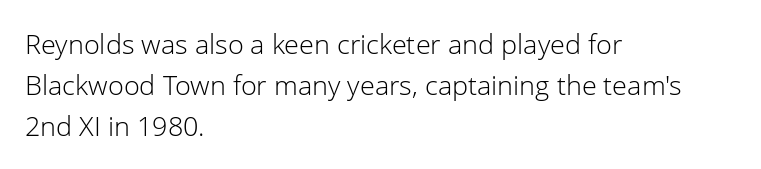
The passage shown stacks its lines at a standard gap. Plain, unruled lines of type. Summary of weight: not heavy and not bold. The rendering keeps characters at their native spacing. Notice how the stems are strictly vertical — no italics here.
